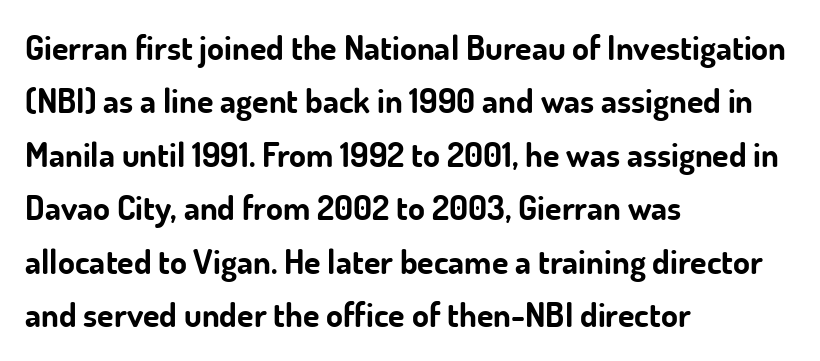
The image shows 34 px bold sans-serif type, upright; set left-aligned, normal line spacing (1.57x), normal letter spacing, not underlined; low stroke contrast and a small x-height.
